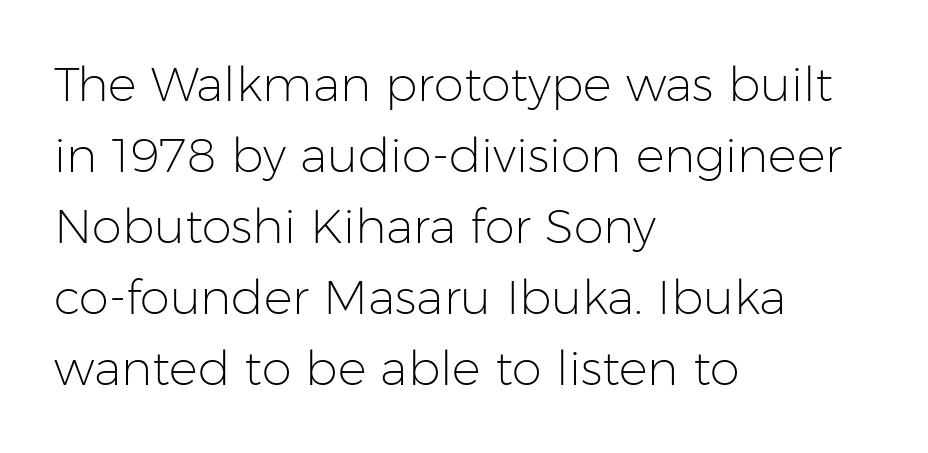
{"serif": "no", "italic": "no", "bold": "no", "weight": "light", "width": "normal", "stroke_contrast": "low", "x_height": "medium", "monospaced": "no", "underline": "no", "align": "left", "line_spacing": "normal", "line_spacing_ratio": 1.48, "letter_spacing": "normal", "letter_spacing_em": 0.0, "glyph_px": 48}
